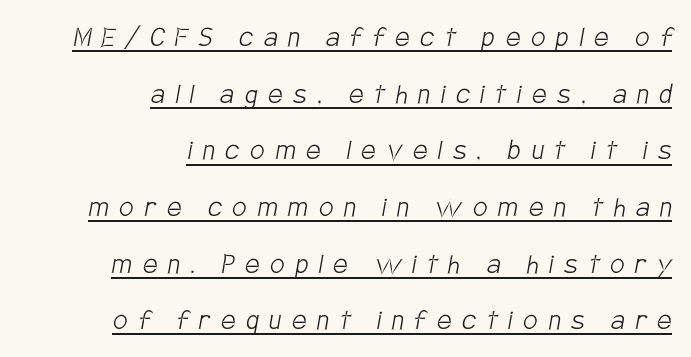
The passage shown is typed in a proportional face where columns would drift. Alignment: flush right. Caption: lettering with a line underneath. Tracking here is generous; glyphs stand well apart from one another.
